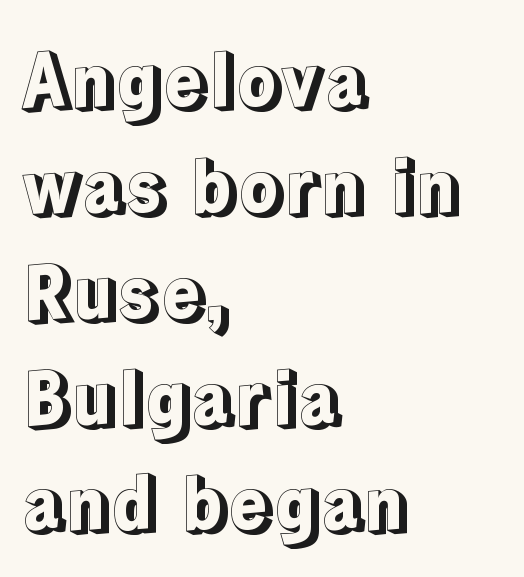
Descenders are the only things crossing below the line. The lettering stays uniformly vertical, giving the passage a roman look. These lines sit exactly where default settings would place them. The rendering keeps characters at their native spacing. Looks like regular typesetting: each glyph gets only the width it needs.
